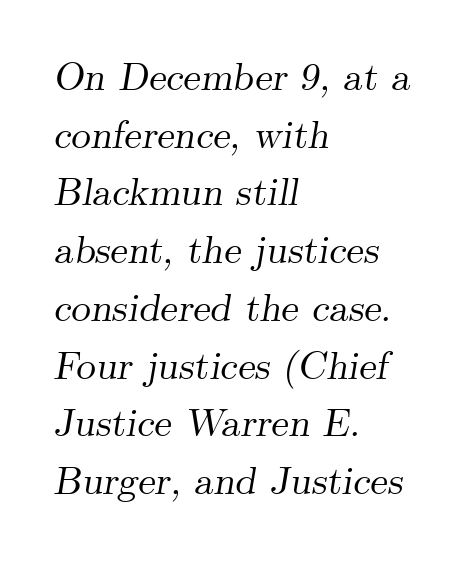
Q: Is the text italic (slanted)? A: Yes, it leans right by about 9 degrees.
Q: Is the typeface a serif or a sans-serif typeface? A: Serif.
Q: Is the text underlined? A: No.
Q: How is the paragraph aligned? A: Left-aligned.
Q: Is the spacing between letters normal or unusually wide? A: Normal.
Q: Is the spacing between lines tight, normal or loose? A: Normal.
Q: Width (condensed, normal, or wide)? A: Normal.
Q: Stroke contrast? A: Medium.
Q: x-height? A: Small.
Q: Monospaced? A: No.
